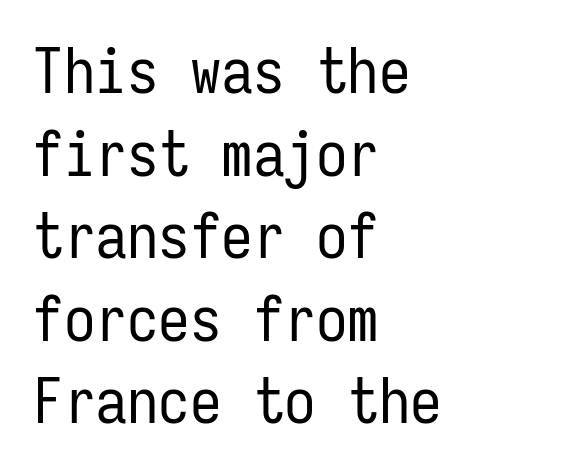
The image shows 63 px regular-weight, condensed sans-serif type, upright, monospaced; set left-aligned, normal line spacing (1.31x), normal letter spacing, not underlined; low stroke contrast and a medium x-height.
